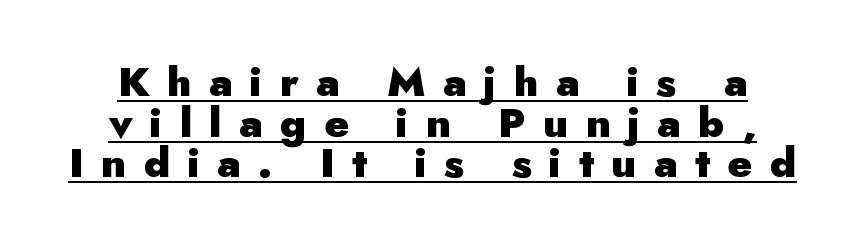
{"serif": "no", "italic": "no", "bold": "yes", "weight": "heavy", "width": "normal", "stroke_contrast": "low", "x_height": "small", "monospaced": "no", "underline": "yes", "line_spacing": "tight", "line_spacing_ratio": 0.99, "letter_spacing": "wide", "letter_spacing_em": 0.43, "glyph_px": 41}
